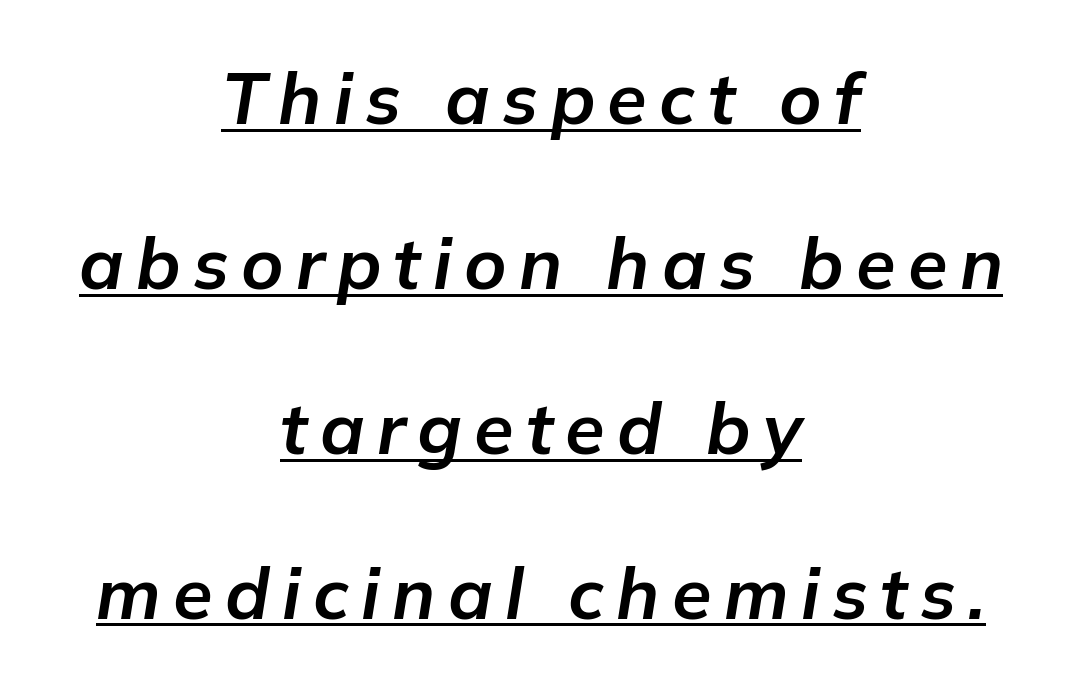
Vertical spacing — loose. Thick stems and heavy bowls — unmistakably bold. Compared with undecorated copy, this sample adds a rule below the words. Does the copy run flush right? No — it is centered line by line.
